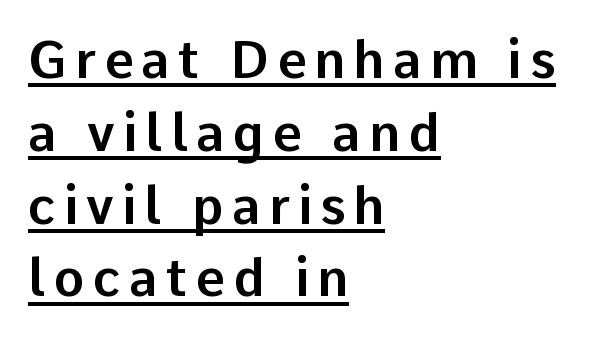
The image shows 52 px sans-serif type, upright; set left-aligned, normal line spacing (1.4x), underlined; low stroke contrast and a medium x-height.
